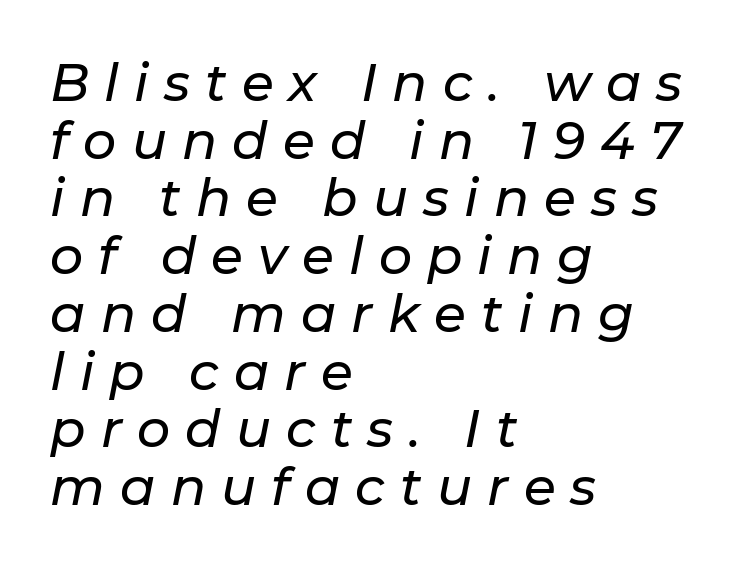
The image shows 52 px text type, italic (leaning right); set left-aligned, tight line spacing (1.11x), unusually wide letter spacing (+0.29 em), not underlined; low stroke contrast and a medium x-height.
